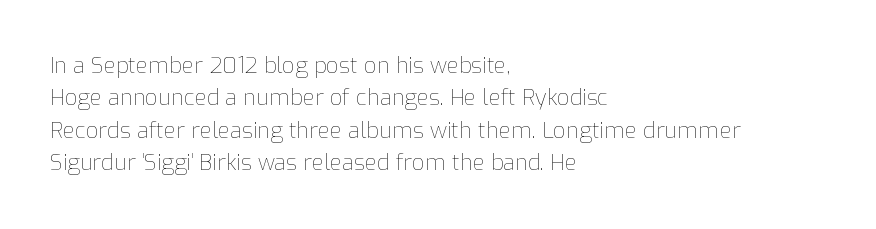
Q: Is the text bold? A: No.
Q: Is the text italic (slanted)? A: No, it is upright.
Q: Is the text underlined? A: No.
Q: How is the paragraph aligned? A: Left-aligned.
Q: Is the spacing between letters normal or unusually wide? A: Normal.
Q: Is the spacing between lines tight, normal or loose? A: Normal.
